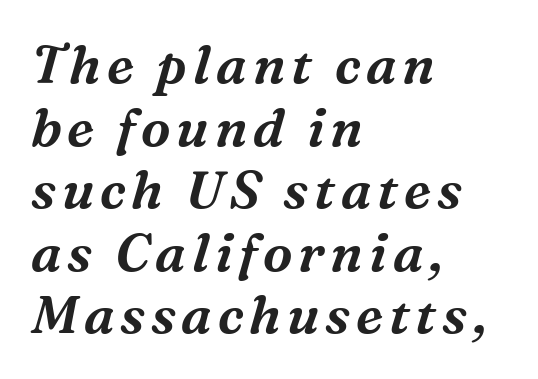
Anything drawn beneath the words? Only blank space. Visually the block forms a straight wall on the left and a jagged coastline on the right. Spacing verdict: proportional, widths tailored to each character. The lettering tilts uniformly, giving the passage an italic look. To sum up the face: it has serifs.
